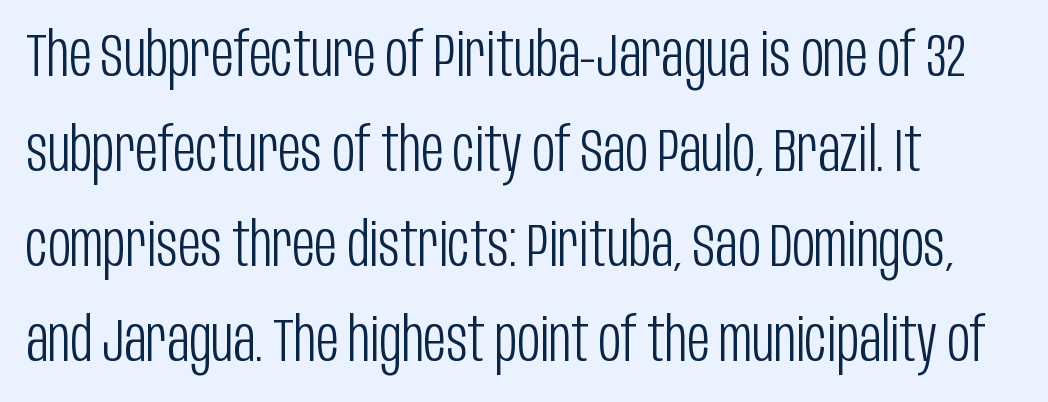
Q: Is the text bold? A: No.
Q: Is the text italic (slanted)? A: No, it is upright.
Q: Is the typeface a serif or a sans-serif typeface? A: Sans-serif.
Q: Is the text underlined? A: No.
Q: How is the paragraph aligned? A: Left-aligned.
Q: Is the spacing between letters normal or unusually wide? A: Normal.
Q: Is the spacing between lines tight, normal or loose? A: Normal.
Q: Width (condensed, normal, or wide)? A: Condensed.
Q: Stroke contrast? A: Low.
Q: x-height? A: Large.
Q: Monospaced? A: No.
